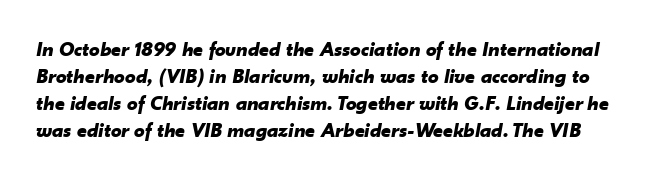
{"italic": "yes", "lean": "right", "slant_degrees": 10, "bold": "yes", "underline": "no", "line_spacing": "normal", "line_spacing_ratio": 1.29, "letter_spacing": "normal", "letter_spacing_em": 0.0, "glyph_px": 21}
